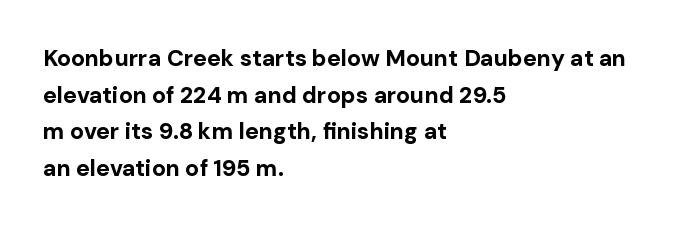
Q: Is the text bold? A: Yes.
Q: Is the text italic (slanted)? A: No, it is upright.
Q: Is the text underlined? A: No.
Q: How is the paragraph aligned? A: Left-aligned.
Q: Is the spacing between letters normal or unusually wide? A: Normal.
Q: Is the spacing between lines tight, normal or loose? A: Normal.
